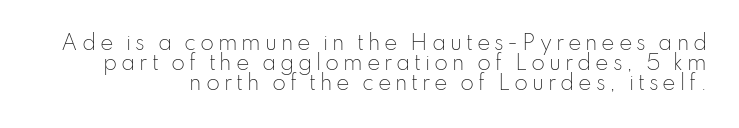
Q: Is the text bold? A: No.
Q: Is the text italic (slanted)? A: No, it is upright.
Q: Is the text underlined? A: No.
Q: Is the spacing between lines tight, normal or loose? A: Tight.
